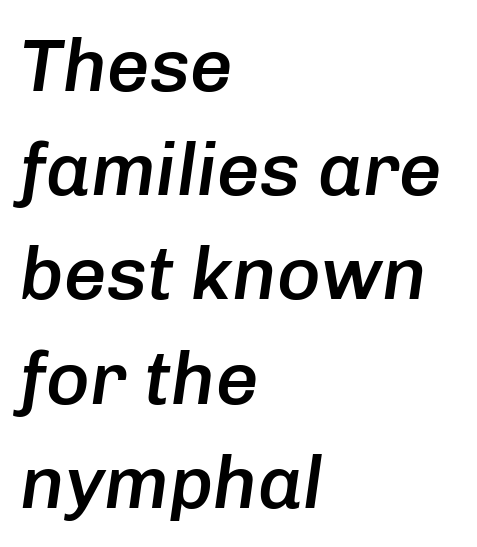
{"italic": "yes", "lean": "right", "slant_degrees": 8, "bold": "semi", "weight": "semibold", "width": "normal", "stroke_contrast": "low", "x_height": "medium", "monospaced": "no", "underline": "no", "align": "left", "line_spacing": "normal", "line_spacing_ratio": 1.39, "letter_spacing": "normal", "letter_spacing_em": 0.0, "glyph_px": 75}
